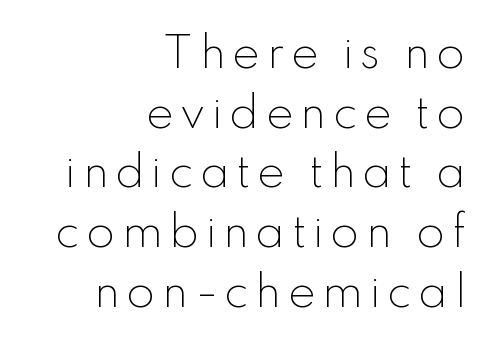
Q: Is the text bold? A: No.
Q: Is the text italic (slanted)? A: No, it is upright.
Q: Is the typeface a serif or a sans-serif typeface? A: Sans-serif.
Q: Is the text underlined? A: No.
Q: How is the paragraph aligned? A: Right-aligned.
Q: Is the spacing between lines tight, normal or loose? A: Normal.
Q: Width (condensed, normal, or wide)? A: Normal.
Q: Stroke contrast? A: Low.
Q: x-height? A: Small.
Q: Monospaced? A: No.
